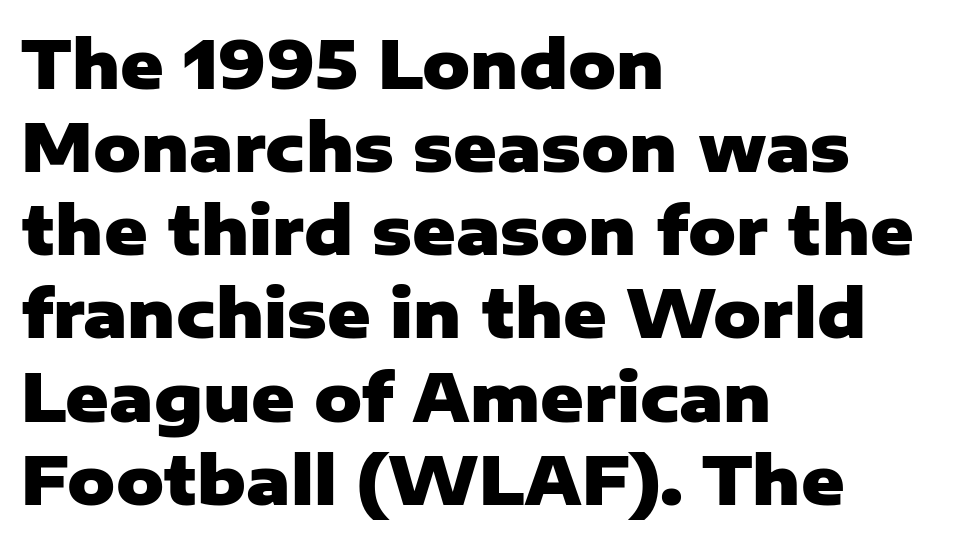
The image shows 66 px heavy sans-serif type, upright; set left-aligned, normal line spacing (1.26x), normal letter spacing, not underlined; low stroke contrast and a medium x-height.
